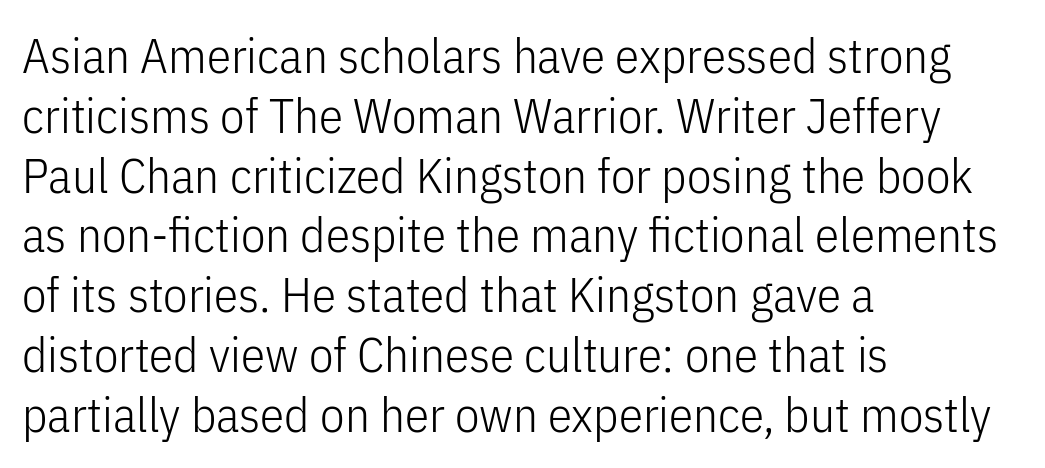
Nobody touched the tracking dial on this one. Heaviness? Minimal to ordinary, like unemphasized prose. Check the space under the baseline: it is left empty. Serifs: no, the terminals of the letterforms are clean. Italic: no, the glyphs are upright roman. Compared with a centered layout, this one pins lines to the left instead.
